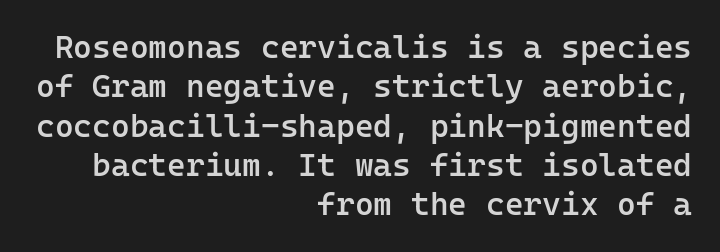
Students, note that the glyphs here touch the page at normal intervals. The foot of each line stays bare and open. Tall strokes in this sample are plumb rather than angled. The lines in this sample share a right terminus and differ only in where they begin. The strokes are fattened partway — semibold, not bold. Classification — sans serif.
